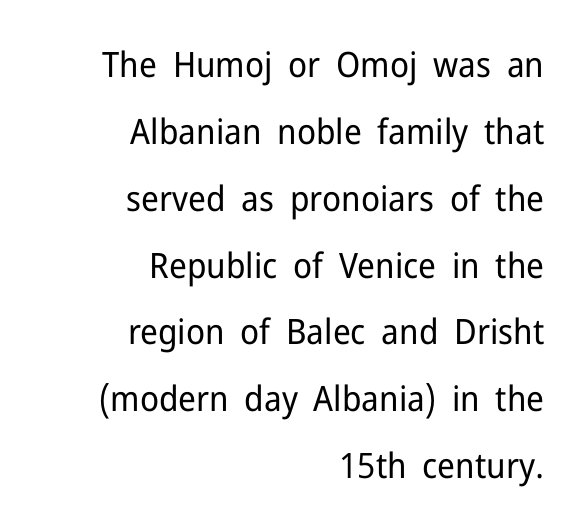
Q: Is the text bold? A: No.
Q: Is the text italic (slanted)? A: No, it is upright.
Q: Is the typeface a serif or a sans-serif typeface? A: Sans-serif.
Q: Is the text underlined? A: No.
Q: How is the paragraph aligned? A: Right-aligned.
Q: Is the spacing between letters normal or unusually wide? A: Normal.
Q: Is the spacing between lines tight, normal or loose? A: Loose.
Q: Width (condensed, normal, or wide)? A: Normal.
Q: Stroke contrast? A: Low.
Q: x-height? A: Medium.
Q: Monospaced? A: No.
